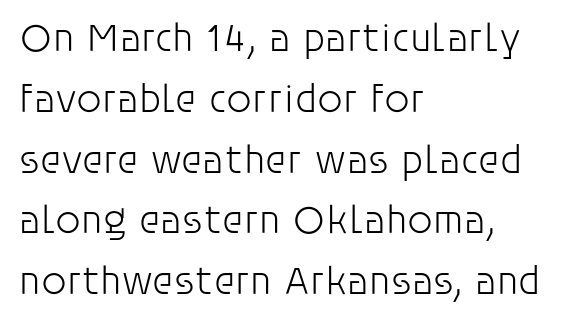
Q: Is the text bold? A: No.
Q: Is the text italic (slanted)? A: No, it is upright.
Q: Is the typeface a serif or a sans-serif typeface? A: Sans-serif.
Q: Is the text underlined? A: No.
Q: How is the paragraph aligned? A: Left-aligned.
Q: Is the spacing between letters normal or unusually wide? A: Normal.
Q: Is the spacing between lines tight, normal or loose? A: Normal.
Q: Width (condensed, normal, or wide)? A: Normal.
Q: Stroke contrast? A: Low.
Q: x-height? A: Large.
Q: Monospaced? A: No.
